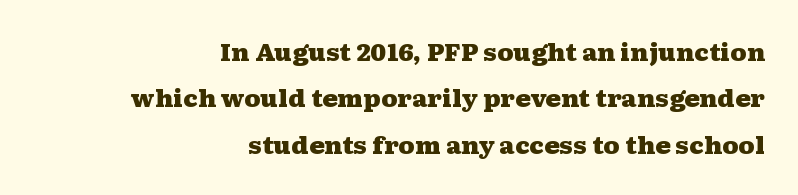
{"italic": "no", "bold": "yes", "underline": "no", "align": "right", "line_spacing": "loose", "line_spacing_ratio": 2.02, "letter_spacing": "normal", "letter_spacing_em": 0.0, "glyph_px": 23}
